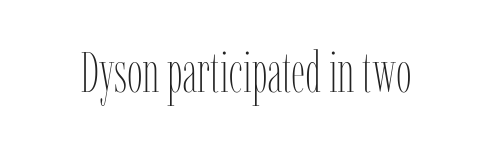
{"italic": "no", "bold": "no", "weight": "thin", "width": "condensed", "stroke_contrast": "low", "x_height": "medium", "monospaced": "no", "underline": "no", "letter_spacing": "normal", "letter_spacing_em": 0.0, "glyph_px": 56}
